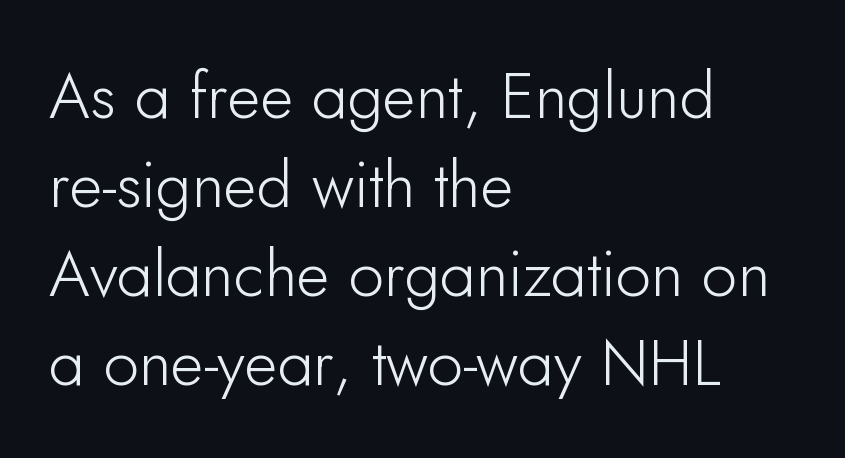
You can tell from the bare stems that sans-serif type was used. Looks like regular typesetting: each glyph gets only the width it needs. Descender tails drop into unmarked territory. The lettering holds an erect, upright posture throughout.
